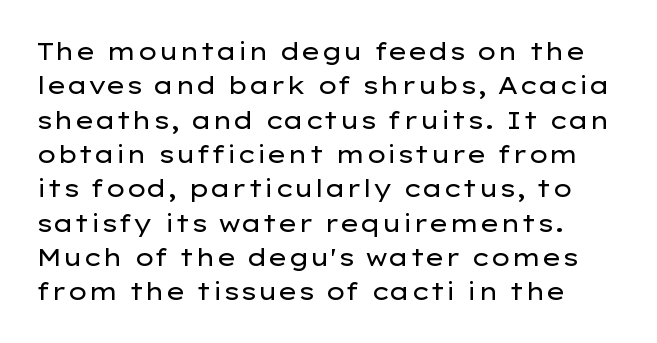
Q: Is the text bold? A: No.
Q: Is the text italic (slanted)? A: No, it is upright.
Q: Is the text underlined? A: No.
Q: Is the spacing between letters normal or unusually wide? A: Normal.
Q: Is the spacing between lines tight, normal or loose? A: Normal.
